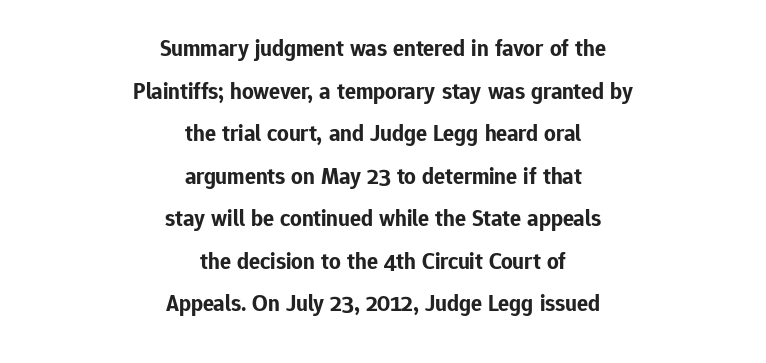
Nope, not italic — everything's standing straight. Centered paragraph, ragged on both sides. What stands out about the letter spacing? Nothing — it is the standard amount. Glance below the letters and you will spot only blank space.
